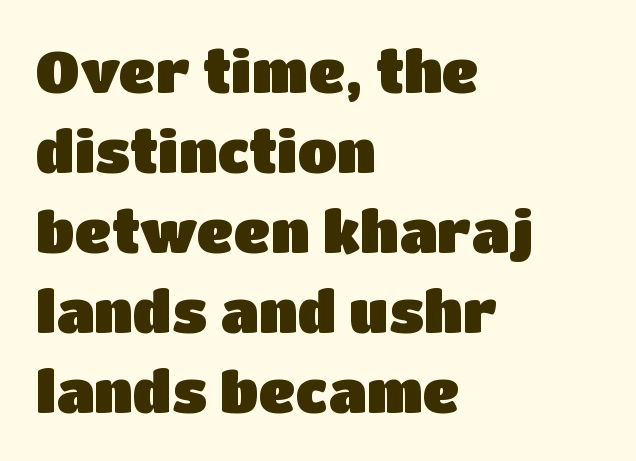
Q: Is the text italic (slanted)? A: No, it is upright.
Q: Is the typeface a serif or a sans-serif typeface? A: Sans-serif.
Q: Is the text underlined? A: No.
Q: How is the paragraph aligned? A: Left-aligned.
Q: Is the spacing between letters normal or unusually wide? A: Normal.
Q: Is the spacing between lines tight, normal or loose? A: Normal.
Q: Width (condensed, normal, or wide)? A: Normal.
Q: Stroke contrast? A: Low.
Q: x-height? A: Large.
Q: Monospaced? A: No.
